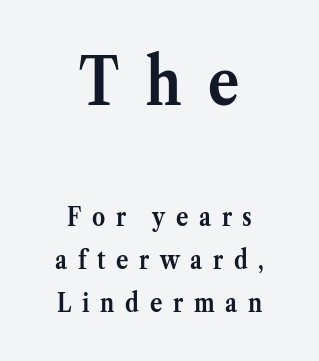
Are there feet on the stems? There are — it's a serif. Interline gaps are of average width in this sample. Size hierarchy here favors the leading block over the trailing one. These lines stack symmetrically, like a column narrowing and widening about its center.
